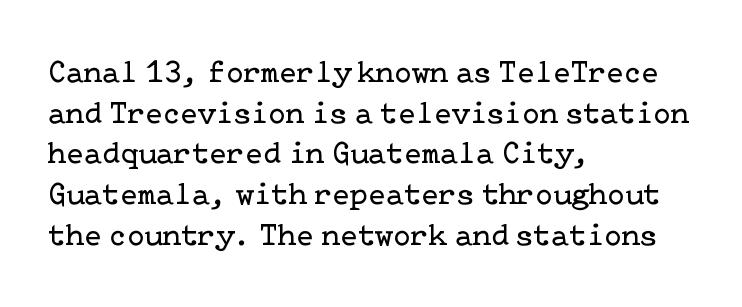
Each new line begins a customary step beneath the previous one. Is the letter spacing exaggerated? No — it looks like the ordinary default. The typesetter chose a ragged-right arrangement here. The text was rendered using a seriffed face with decorative stroke endings. Unlike italic type, these characters show no tilt at all. Letters rest on an invisible, unmarked baseline.
